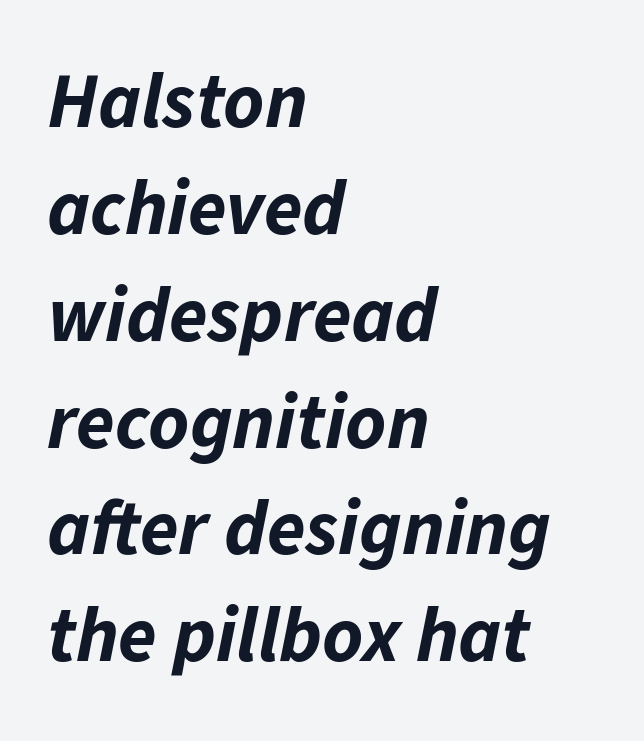
The image shows 78 px bold type, italic (leaning right); set left-aligned, normal line spacing (1.37x), normal letter spacing, not underlined; low stroke contrast and a medium x-height.
